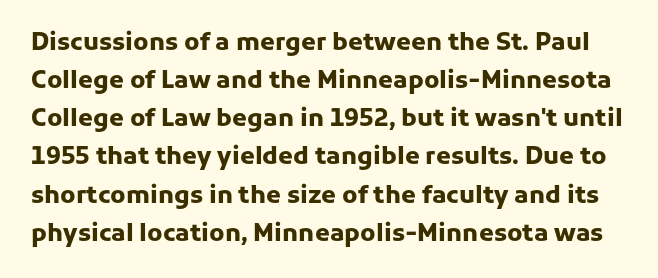
{"italic": "no", "bold": "yes", "underline": "no", "line_spacing": "normal", "line_spacing_ratio": 1.59, "letter_spacing": "normal", "letter_spacing_em": 0.0, "glyph_px": 24}
